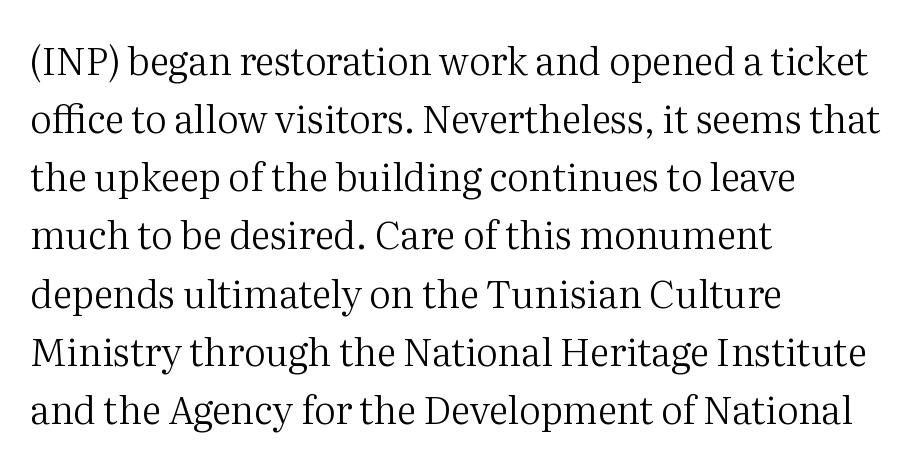
Observe the ordinary spacing: letters are neighbours, not strangers. Posture: vertical. Is there much room between lines? A standard amount, neither cramped nor airy. The letters look calm and open, with moderate or lighter stems. Character widths vary here, with narrow letters taking less room than wide ones.
